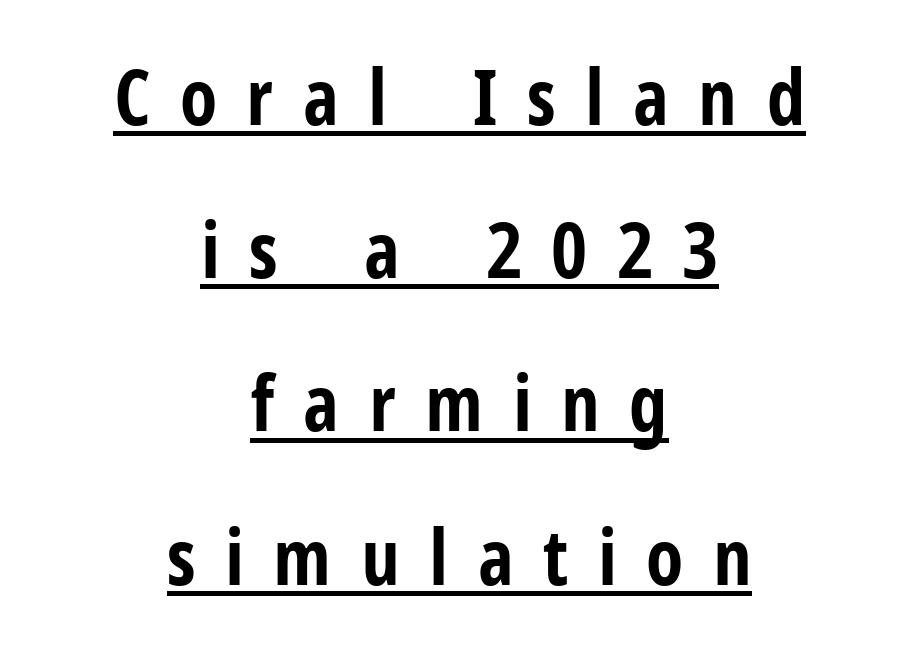
Q: Is the text bold? A: Yes.
Q: Is the text italic (slanted)? A: No, it is upright.
Q: Is the typeface a serif or a sans-serif typeface? A: Sans-serif.
Q: Is the text underlined? A: Yes.
Q: How is the paragraph aligned? A: Centered.
Q: Is the spacing between letters normal or unusually wide? A: Unusually wide.
Q: Is the spacing between lines tight, normal or loose? A: Loose.
Q: Width (condensed, normal, or wide)? A: Condensed.
Q: Stroke contrast? A: Low.
Q: x-height? A: Medium.
Q: Monospaced? A: No.
